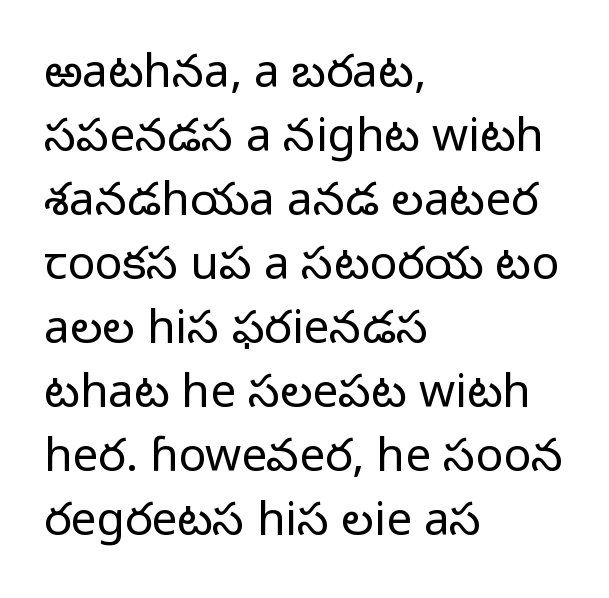
{"serif": "no", "italic": "no", "bold": "no", "weight": "light", "width": "normal", "stroke_contrast": "low", "x_height": "medium", "monospaced": "no", "underline": "no", "align": "left", "line_spacing": "normal", "line_spacing_ratio": 1.39, "letter_spacing": "normal", "letter_spacing_em": 0.0, "glyph_px": 46}
